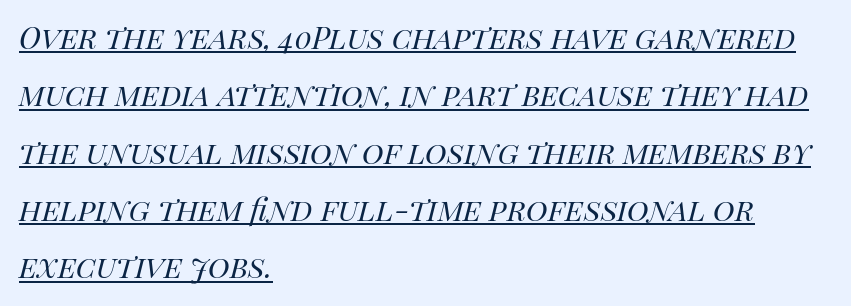
{"italic": "yes", "lean": "right", "slant_degrees": 14, "bold": "no", "weight": "regular", "width": "normal", "stroke_contrast": "high", "x_height": "large", "monospaced": "no", "underline": "yes", "align": "left", "line_spacing": "normal", "line_spacing_ratio": 1.55, "letter_spacing": "normal", "letter_spacing_em": 0.0, "glyph_px": 37}
